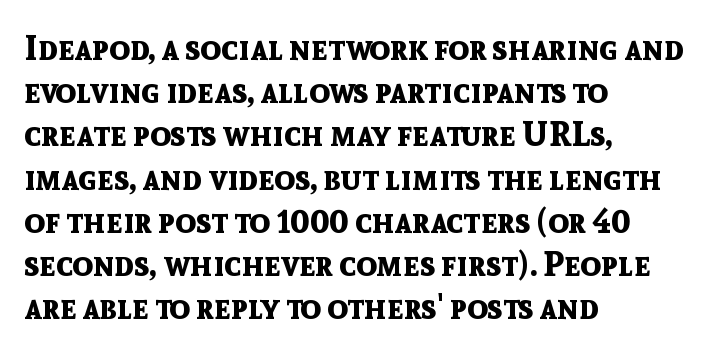
Q: Is the text bold? A: Yes.
Q: Is the text italic (slanted)? A: No, it is upright.
Q: Is the typeface a serif or a sans-serif typeface? A: Sans-serif.
Q: Is the text underlined? A: No.
Q: How is the paragraph aligned? A: Left-aligned.
Q: Is the spacing between letters normal or unusually wide? A: Normal.
Q: Is the spacing between lines tight, normal or loose? A: Normal.
Q: Width (condensed, normal, or wide)? A: Normal.
Q: x-height? A: Medium.
Q: Monospaced? A: No.
